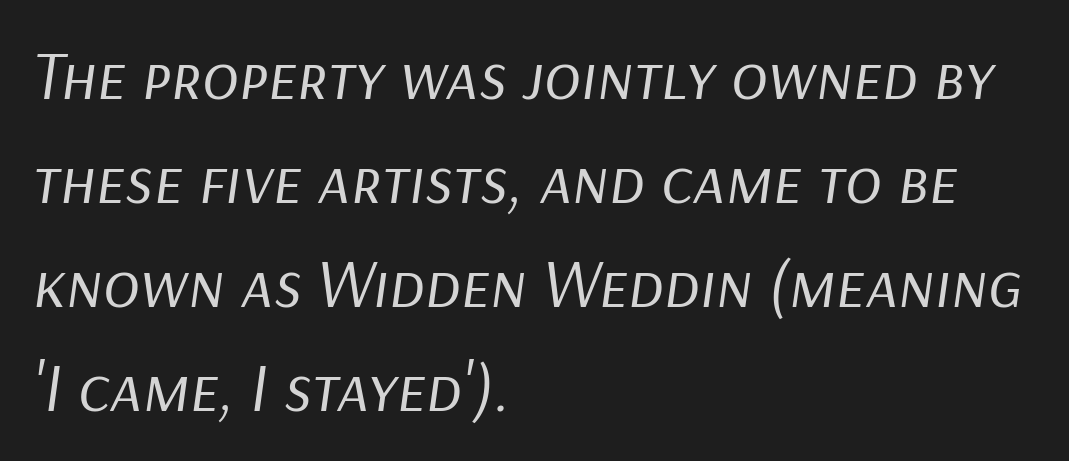
The image shows 68 px regular-weight type, italic (leaning right); set left-aligned, normal line spacing (1.53x), normal letter spacing, not underlined; low stroke contrast and a medium x-height.
